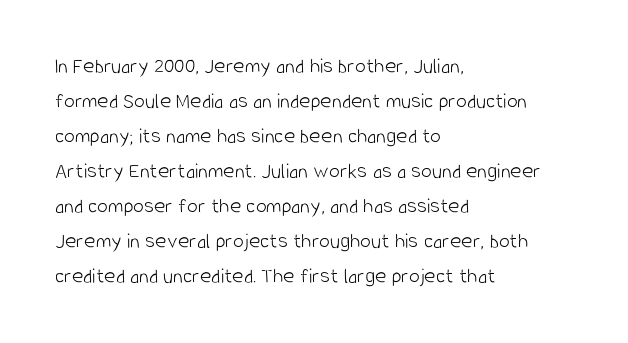
Every stem runs plumb, perpendicular to the baseline. Ink coverage per letter is moderate at most. Does extra space separate the letters? No, they use regular spacing. Line starts are locked; line ends wander. If you measured baseline to baseline, you'd find a middling distance.
